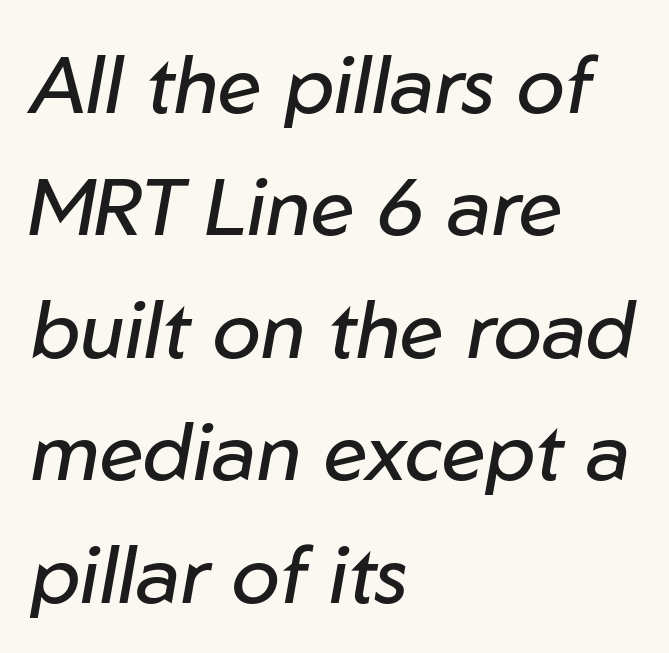
Is this a heavy cut? Hardly; it is regular or lighter. Descenders are the only things crossing below the line. Between one letter and the next there's only the usual sliver of space. The face used here is proportionally spaced, like ordinary book or web type.
